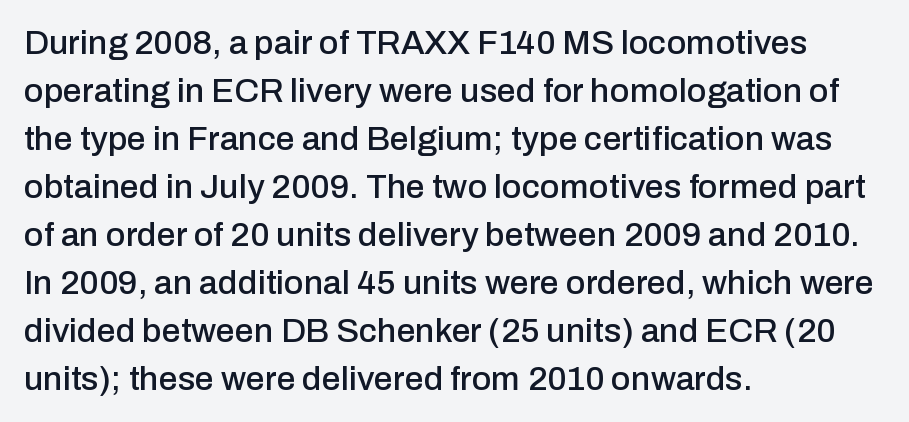
Q: Is the text italic (slanted)? A: No, it is upright.
Q: Is the typeface a serif or a sans-serif typeface? A: Sans-serif.
Q: Is the text underlined? A: No.
Q: How is the paragraph aligned? A: Left-aligned.
Q: Is the spacing between letters normal or unusually wide? A: Normal.
Q: Is the spacing between lines tight, normal or loose? A: Normal.
Q: Width (condensed, normal, or wide)? A: Normal.
Q: Stroke contrast? A: Low.
Q: x-height? A: Medium.
Q: Monospaced? A: No.
